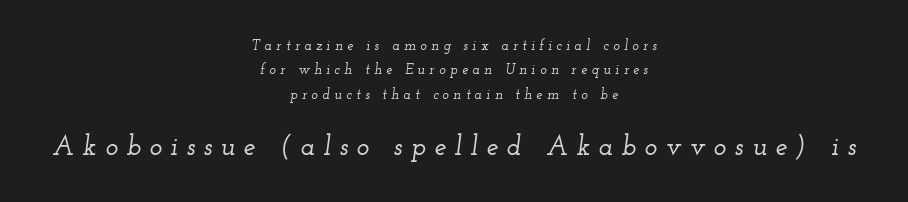
{"italic": "yes", "lean": "right", "slant_degrees": 12, "underline": "no", "align": "center", "line_spacing_ratio": 1.75, "letter_spacing": "wide", "letter_spacing_em": 0.31, "larger_block": "second", "size_ratio": 1.93, "glyph_px": 27}
